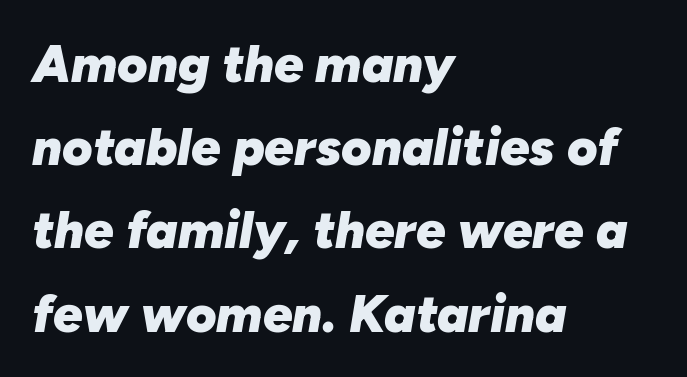
The image shows 52 px heavy type, italic (leaning right); set left-aligned, normal line spacing (1.6x), normal letter spacing, not underlined; low stroke contrast and a medium x-height.
